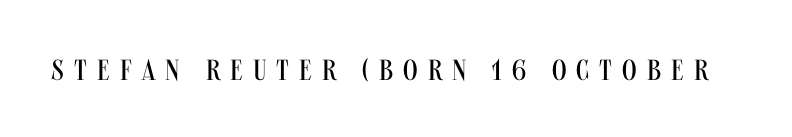
{"serif": "no", "italic": "no", "bold": "no", "weight": "regular", "width": "condensed", "stroke_contrast": "medium", "x_height": "large", "monospaced": "no", "underline": "no", "letter_spacing": "wide", "letter_spacing_em": 0.35, "glyph_px": 29}
